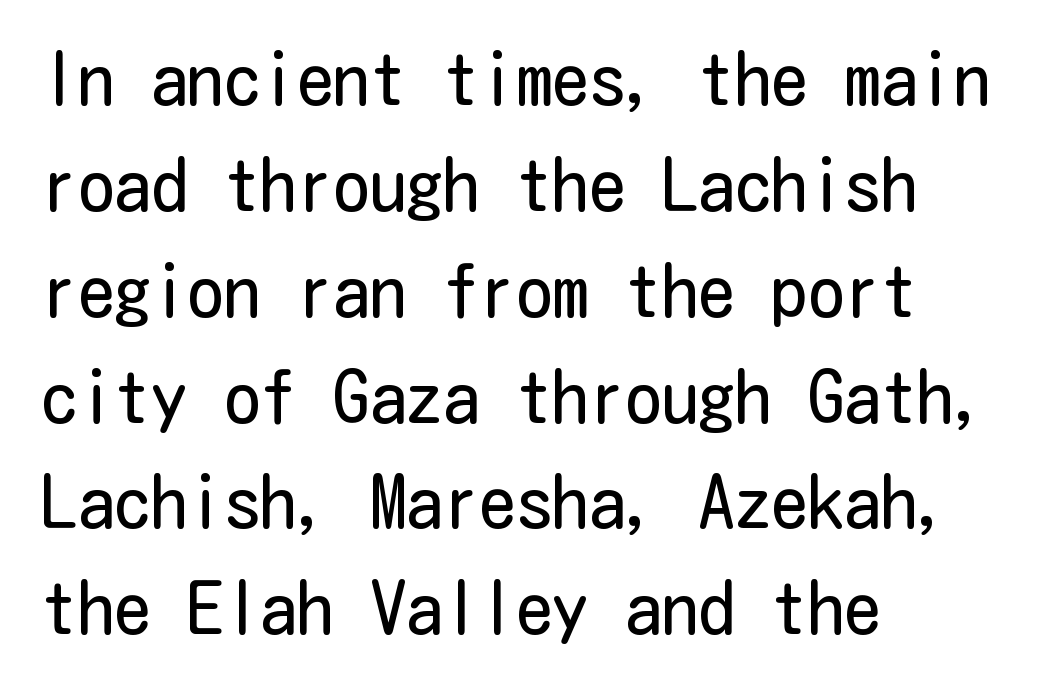
The image shows 73 px regular-weight, condensed sans-serif type, upright; set left-aligned, normal line spacing (1.45x), normal letter spacing, not underlined; low stroke contrast and a medium x-height.
